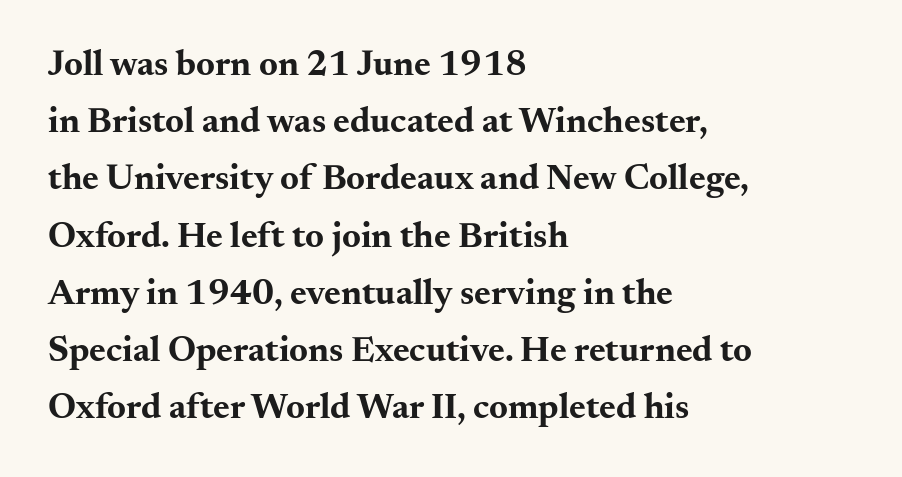
{"serif": "yes", "italic": "no", "bold": "yes", "weight": "bold", "width": "wide", "stroke_contrast": "medium", "x_height": "small", "monospaced": "no", "underline": "no", "align": "left", "line_spacing": "normal", "line_spacing_ratio": 1.59, "letter_spacing": "normal", "letter_spacing_em": 0.0, "glyph_px": 36}
